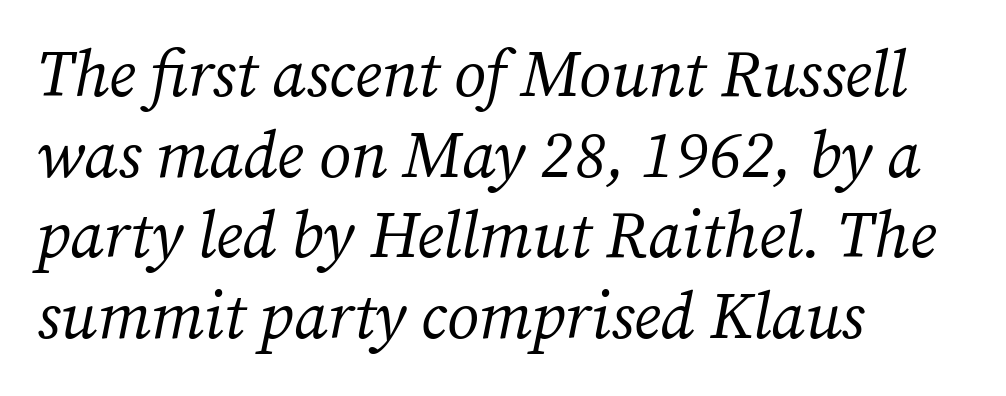
The image shows 65 px regular-weight serif type, italic (leaning right); set left-aligned, line spacing 1.24x, normal letter spacing, not underlined; medium stroke contrast and a medium x-height.
